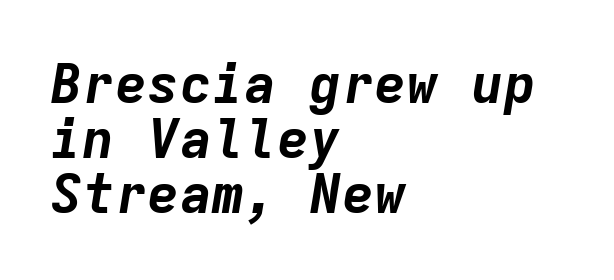
{"italic": "yes", "lean": "right", "slant_degrees": 9, "bold": "yes", "weight": "bold", "width": "normal", "stroke_contrast": "low", "x_height": "medium", "monospaced": "yes", "underline": "no", "align": "left", "line_spacing": "tight", "line_spacing_ratio": 1.02, "letter_spacing": "normal", "letter_spacing_em": 0.0, "glyph_px": 54}
